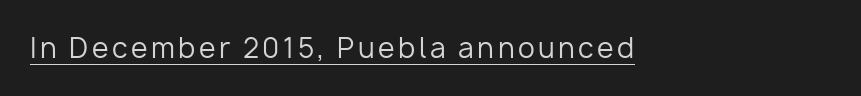
The image shows 27 px text type, upright; set underlined.
